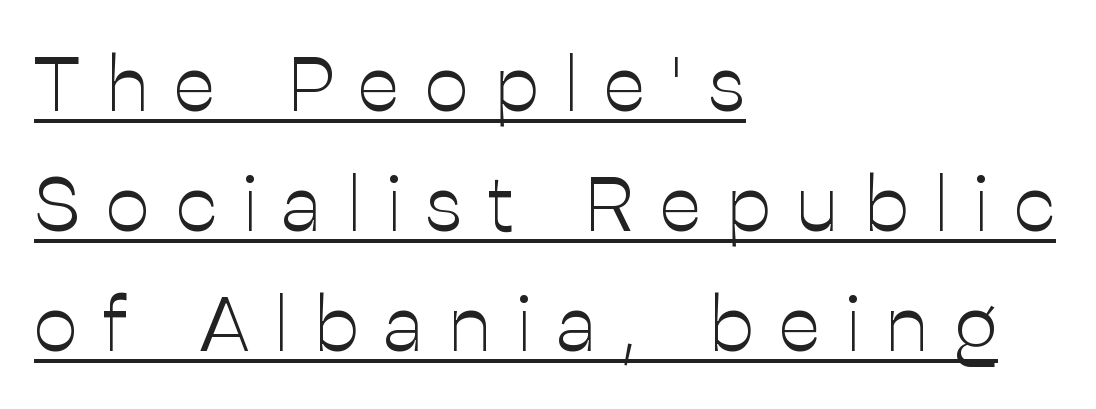
{"serif": "no", "italic": "no", "bold": "no", "weight": "light", "width": "normal", "stroke_contrast": "low", "x_height": "medium", "monospaced": "no", "underline": "yes", "align": "left", "line_spacing": "normal", "line_spacing_ratio": 1.54, "letter_spacing": "wide", "letter_spacing_em": 0.33, "glyph_px": 78}
